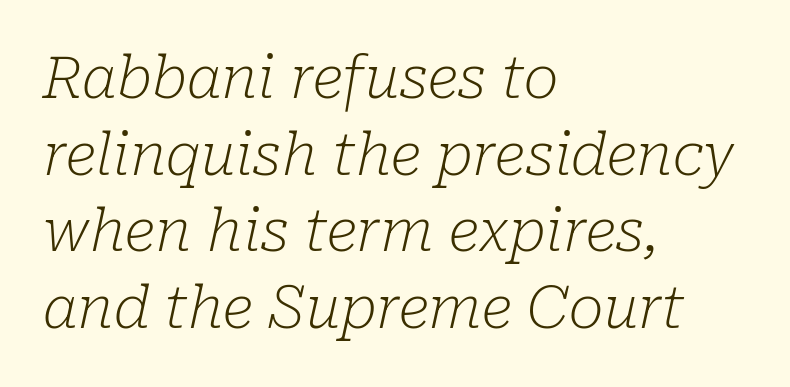
These lines stack with their left ends in a neat column. The letters are slanted; this is an italic face. Varying glyph widths throughout — classic text-font behaviour. Little horizontal feet cap the strokes, marking this as serif type. Evenly set lines give the paragraph a standard silhouette.
